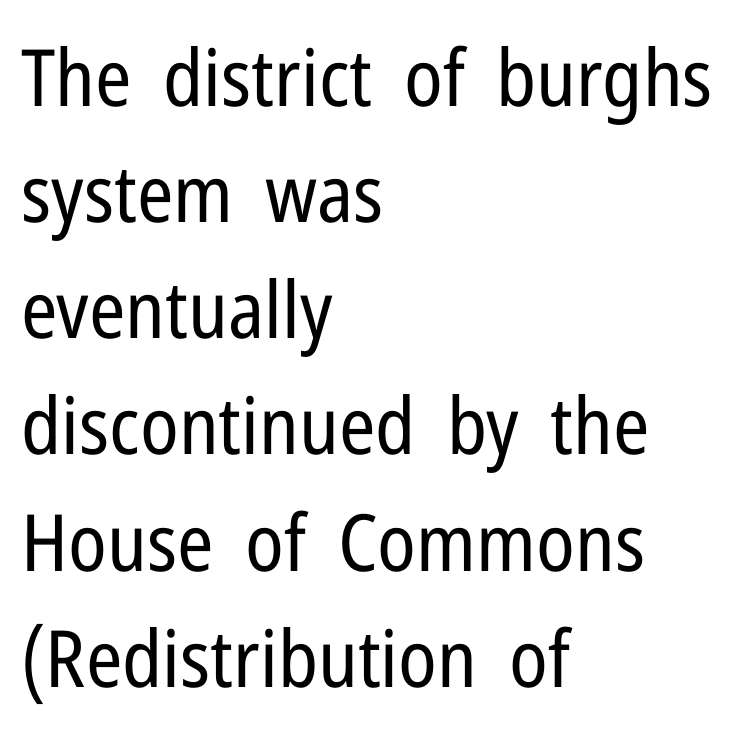
Horizontal bands of white between lines are of average thickness. Spacing verdict: proportional, widths tailored to each character. Designer's note — italics off, roman on. The rendering anchors every line to the left-hand side. Here the glyphs are tracked normally, forming tight word shapes.
